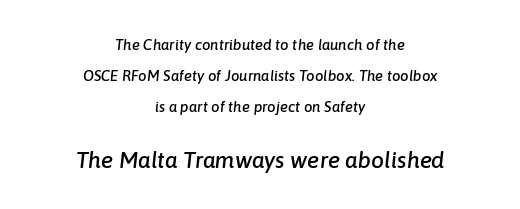
How would I describe the line gaps? Wide and relaxed. The designer gave the closing block more size than the opening block. Nothing unusual about the tracking: characters are spaced as the font intends. The lines in this sample share a center point and differ in where they start and stop. There's an unmistakable incline to the writing here. Nobody drew a line under any word here.
